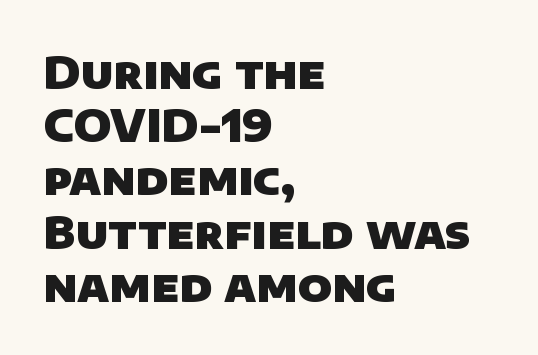
The image shows 44 px heavy sans-serif type; set left-aligned, line spacing 1.21x, normal letter spacing, not underlined; low stroke contrast and a large x-height.
